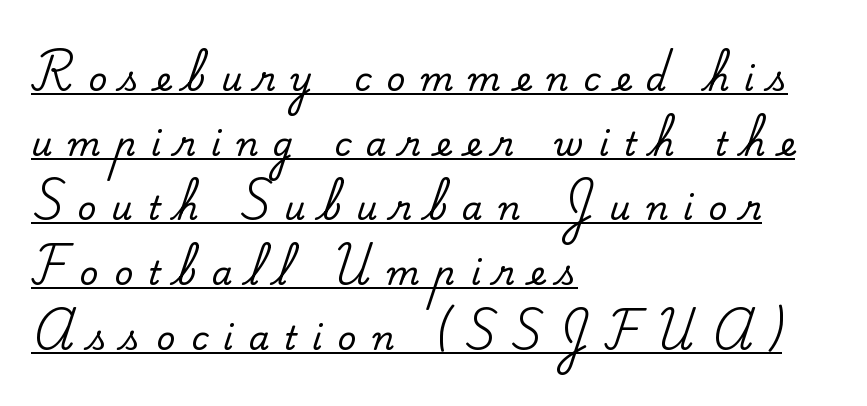
The image shows 33 px serif type; set left-aligned, loose line spacing (1.96x), unusually wide letter spacing (+0.46 em), underlined; medium stroke contrast and a small x-height.
